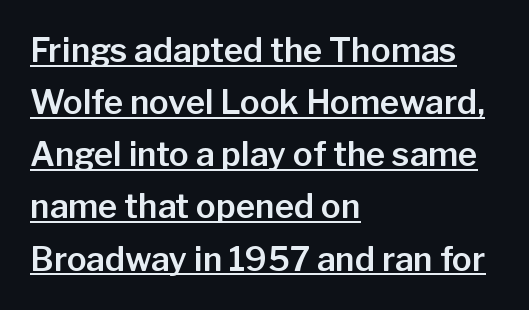
{"serif": "no", "italic": "no", "width": "normal", "stroke_contrast": "low", "x_height": "medium", "monospaced": "no", "underline": "yes", "align": "left", "line_spacing": "normal", "line_spacing_ratio": 1.58, "letter_spacing": "normal", "letter_spacing_em": 0.0, "glyph_px": 33}
